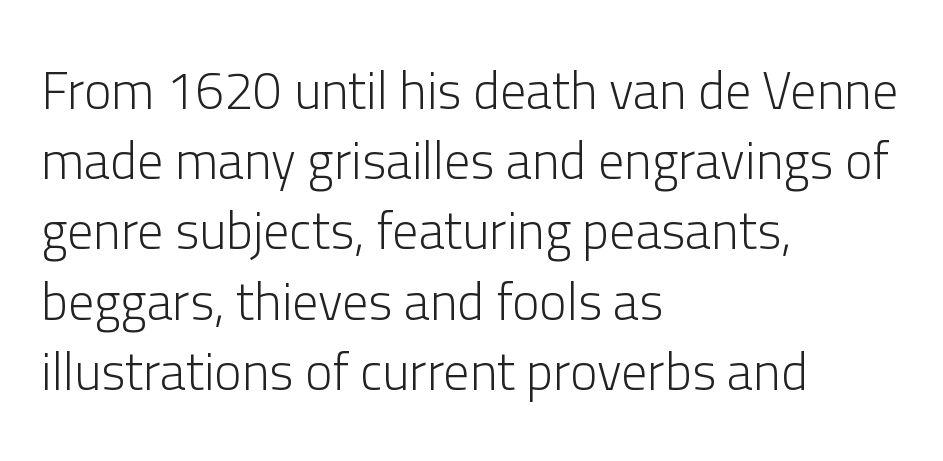
Q: Is the text bold? A: No.
Q: Is the text italic (slanted)? A: No, it is upright.
Q: Is the typeface a serif or a sans-serif typeface? A: Sans-serif.
Q: Is the text underlined? A: No.
Q: How is the paragraph aligned? A: Left-aligned.
Q: Is the spacing between letters normal or unusually wide? A: Normal.
Q: Is the spacing between lines tight, normal or loose? A: Normal.
Q: Width (condensed, normal, or wide)? A: Normal.
Q: Stroke contrast? A: Low.
Q: x-height? A: Medium.
Q: Monospaced? A: No.
